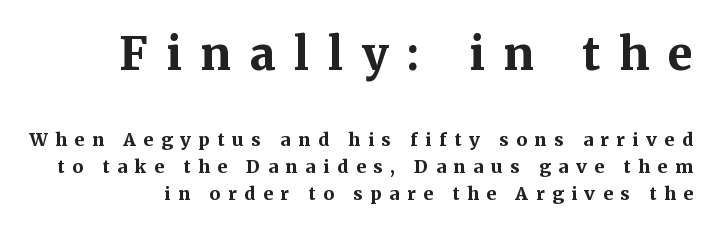
The specimen omits any rule beneath the text block's lines. These lines were composed using upright roman letters. The face used here is proportionally spaced, like ordinary book or web type. These lines sit exactly where default settings would place them. A full-strength bold gives these letters their thick strokes. The composition opens big and finishes small.
